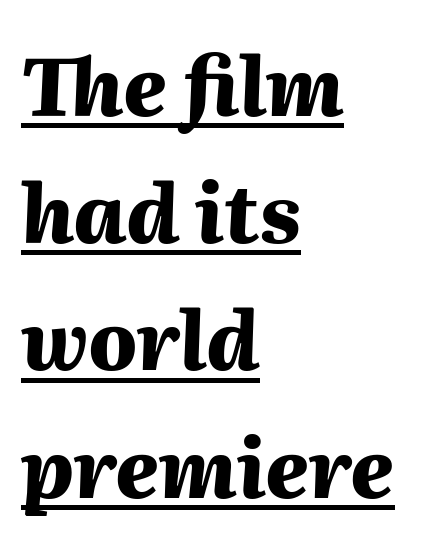
{"italic": "yes", "lean": "right", "slant_degrees": 2, "bold": "yes", "weight": "heavy", "width": "normal", "stroke_contrast": "medium", "x_height": "medium", "monospaced": "no", "underline": "yes", "align": "left", "line_spacing": "normal", "line_spacing_ratio": 1.59, "letter_spacing": "normal", "letter_spacing_em": 0.0, "glyph_px": 80}
